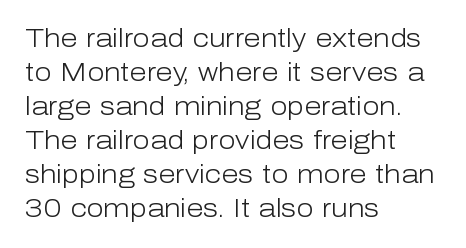
A normal amount of white space separates one row of letters from the next. Honestly, the letter spacing is just normal — you wouldn't notice it. The font's upright variant was chosen for this text. Is this a heavy cut? Hardly; it is regular or lighter. Caption: multi-line text, flush left, ragged right.
